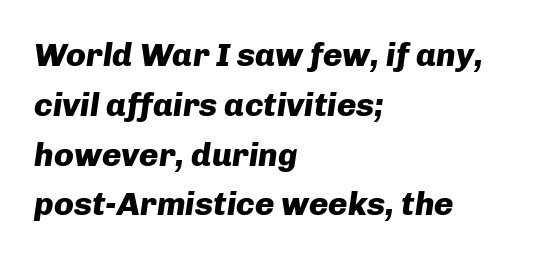
Q: Is the text bold? A: Yes.
Q: Is the text italic (slanted)? A: Yes, it leans right by about 8 degrees.
Q: Is the text underlined? A: No.
Q: How is the paragraph aligned? A: Left-aligned.
Q: Is the spacing between letters normal or unusually wide? A: Normal.
Q: Is the spacing between lines tight, normal or loose? A: Normal.
Q: Width (condensed, normal, or wide)? A: Normal.
Q: Stroke contrast? A: Low.
Q: x-height? A: Medium.
Q: Monospaced? A: No.
